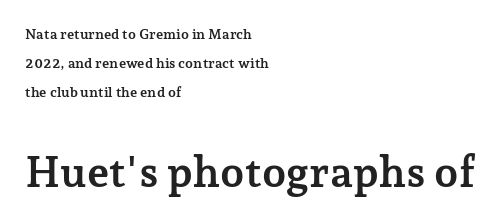
{"serif": "yes", "italic": "no", "bold": "yes", "weight": "semibold", "width": "normal", "stroke_contrast": "low", "x_height": "medium", "monospaced": "no", "underline": "no", "align": "left", "line_spacing": "loose", "line_spacing_ratio": 2.06, "letter_spacing": "normal", "letter_spacing_em": 0.0, "larger_block": "second", "size_ratio": 3.07, "glyph_px": 43}
